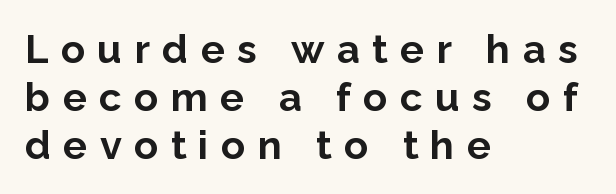
Q: Is the text bold? A: Yes.
Q: Is the text italic (slanted)? A: No, it is upright.
Q: Is the typeface a serif or a sans-serif typeface? A: Sans-serif.
Q: Is the text underlined? A: No.
Q: How is the paragraph aligned? A: Left-aligned.
Q: Is the spacing between letters normal or unusually wide? A: Unusually wide.
Q: Width (condensed, normal, or wide)? A: Normal.
Q: Stroke contrast? A: Low.
Q: x-height? A: Medium.
Q: Monospaced? A: No.
